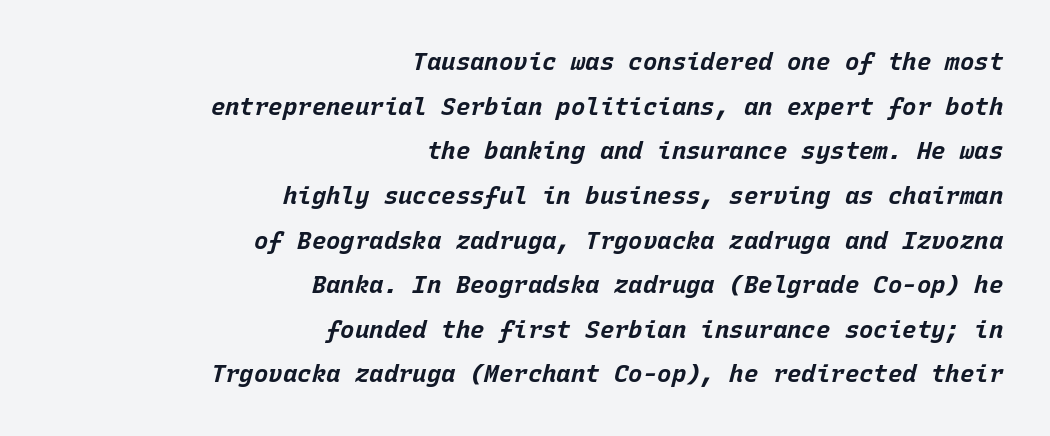
The image shows 24 px bold type, italic (leaning right); set right-aligned, line spacing 1.86x, normal letter spacing, not underlined.
